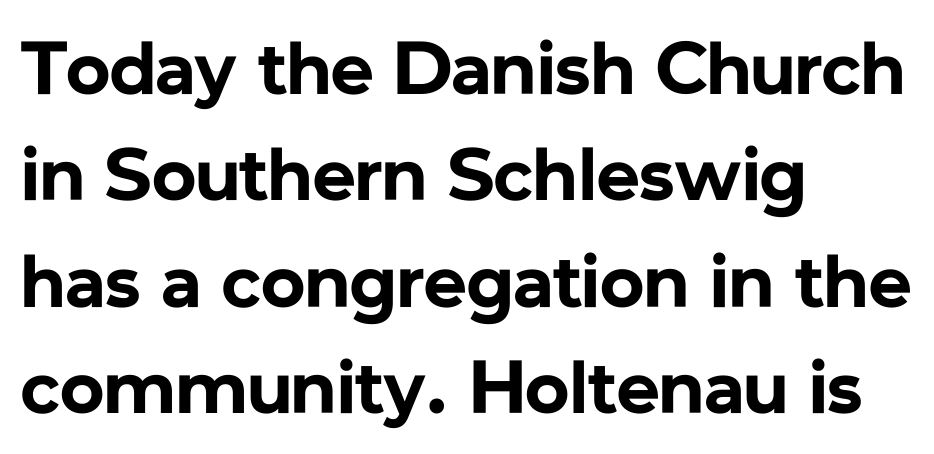
Q: Is the text bold? A: Yes.
Q: Is the text italic (slanted)? A: No, it is upright.
Q: Is the typeface a serif or a sans-serif typeface? A: Sans-serif.
Q: Is the text underlined? A: No.
Q: How is the paragraph aligned? A: Left-aligned.
Q: Is the spacing between letters normal or unusually wide? A: Normal.
Q: Is the spacing between lines tight, normal or loose? A: Normal.
Q: Width (condensed, normal, or wide)? A: Normal.
Q: Stroke contrast? A: Low.
Q: x-height? A: Medium.
Q: Monospaced? A: No.
